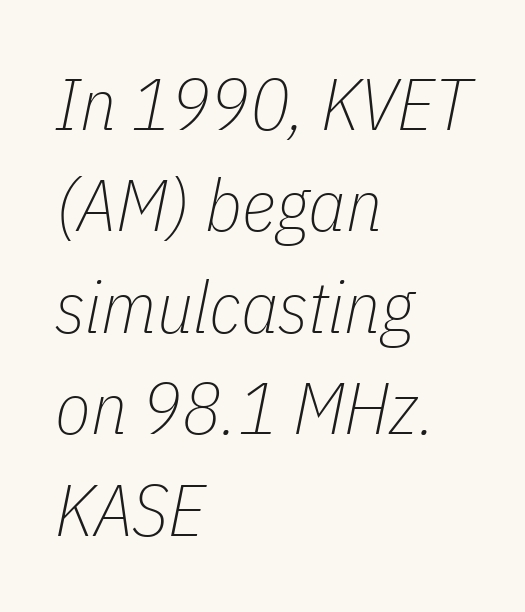
{"italic": "yes", "lean": "right", "slant_degrees": 11, "bold": "no", "weight": "thin", "width": "condensed", "stroke_contrast": "low", "x_height": "medium", "monospaced": "no", "underline": "no", "align": "left", "line_spacing": "normal", "line_spacing_ratio": 1.39, "letter_spacing": "normal", "letter_spacing_em": 0.0, "glyph_px": 73}
